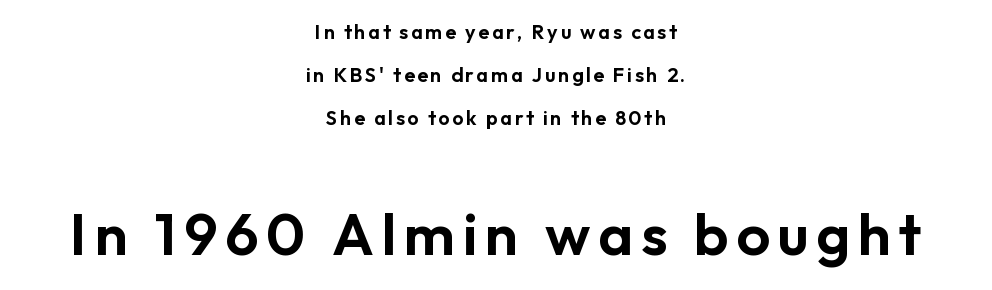
The image shows 59 px sans-serif type, upright; set centered, loose line spacing (2.16x), not underlined; the second (bottom) block is 2.95x larger; low stroke contrast and a medium x-height.
